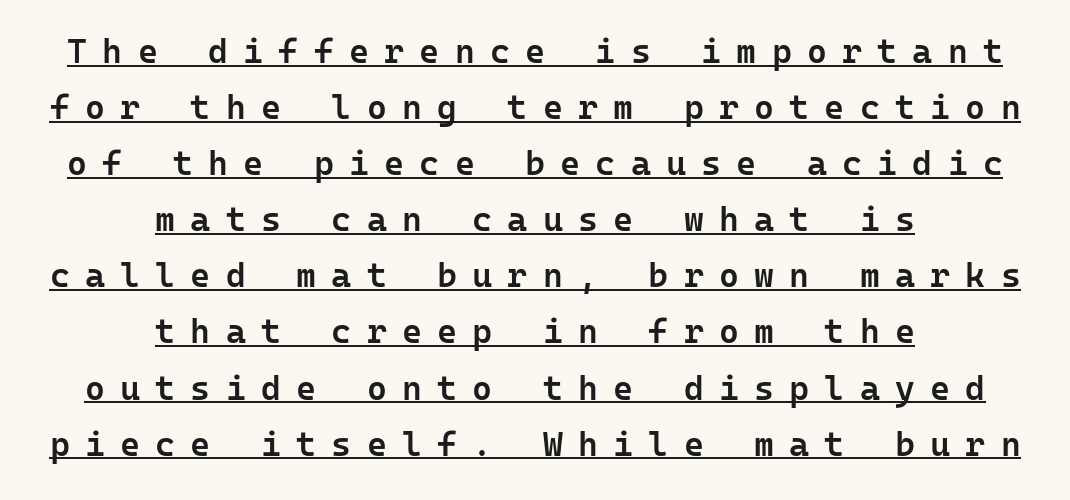
Q: Is the text bold? A: Semi-bold.
Q: Is the text italic (slanted)? A: No, it is upright.
Q: Is the typeface a serif or a sans-serif typeface? A: Sans-serif.
Q: Is the text underlined? A: Yes.
Q: How is the paragraph aligned? A: Centered.
Q: Is the spacing between letters normal or unusually wide? A: Unusually wide.
Q: Is the spacing between lines tight, normal or loose? A: Normal.
Q: Width (condensed, normal, or wide)? A: Normal.
Q: Stroke contrast? A: Low.
Q: x-height? A: Medium.
Q: Monospaced? A: Yes.
